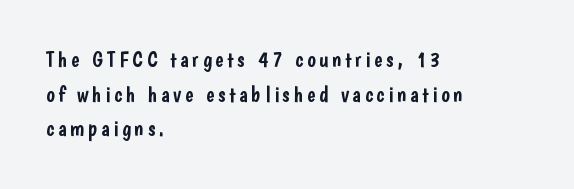
{"italic": "no", "underline": "no", "align": "left", "line_spacing": "normal", "line_spacing_ratio": 1.57, "glyph_px": 22}
